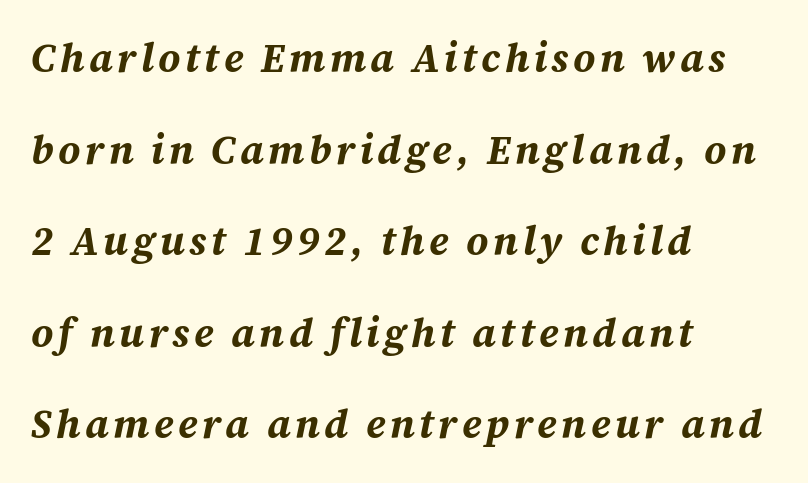
The image shows 40 px bold type, italic (leaning right); set left-aligned, loose line spacing (2.29x), not underlined; medium stroke contrast and a medium x-height.
